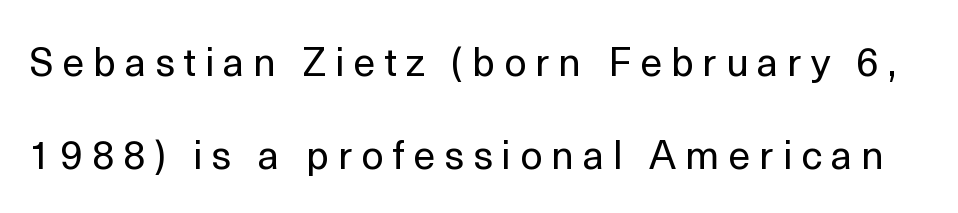
Upright lettering throughout. Bare-footed words on every line. The weight tops out at a normal text grade. Looks like regular typesetting: each glyph gets only the width it needs. Compared with typical paragraphs, the rows here are farther apart.
